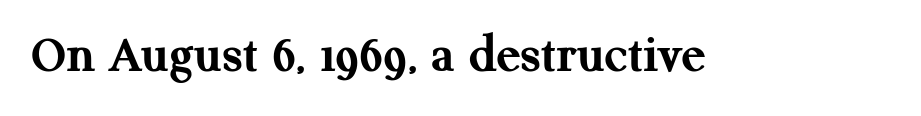
Q: Is the text bold? A: Yes.
Q: Is the text italic (slanted)? A: No, it is upright.
Q: Is the typeface a serif or a sans-serif typeface? A: Serif.
Q: Is the text underlined? A: No.
Q: Is the spacing between letters normal or unusually wide? A: Normal.
Q: Width (condensed, normal, or wide)? A: Normal.
Q: Stroke contrast? A: Medium.
Q: x-height? A: Medium.
Q: Monospaced? A: No.
